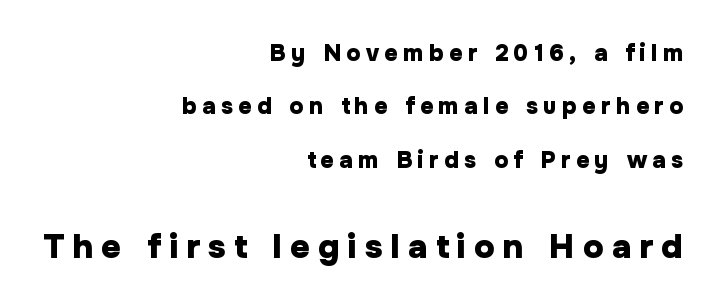
{"serif": "no", "italic": "no", "bold": "yes", "weight": "heavy", "width": "normal", "stroke_contrast": "low", "x_height": "medium", "monospaced": "no", "underline": "no", "align": "right", "line_spacing": "loose", "line_spacing_ratio": 2.32, "letter_spacing": "wide", "letter_spacing_em": 0.24, "larger_block": "second", "size_ratio": 1.48, "glyph_px": 34}
